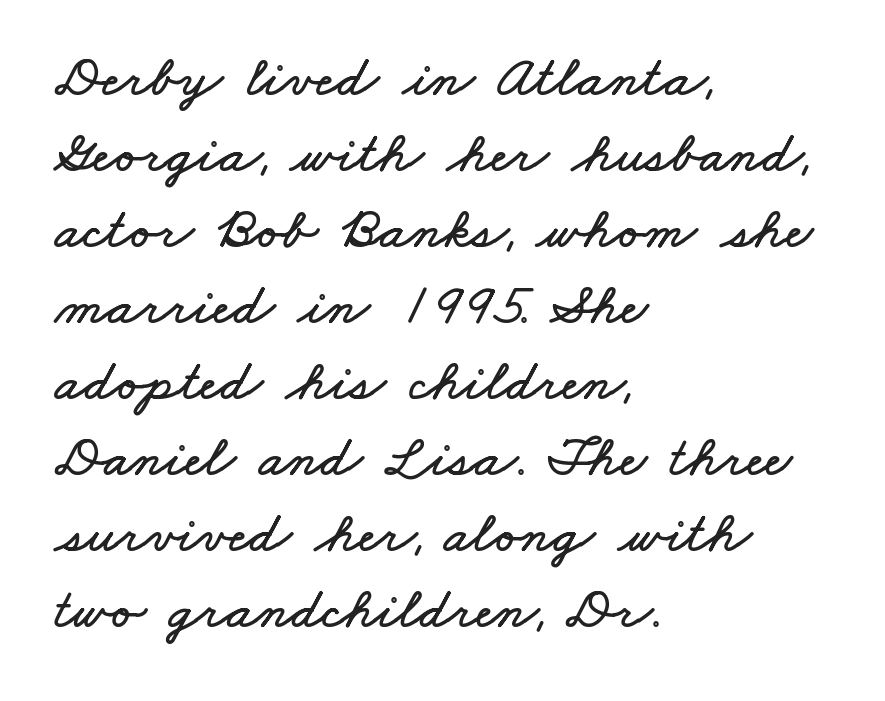
Q: Is the text underlined? A: No.
Q: How is the paragraph aligned? A: Left-aligned.
Q: Is the spacing between letters normal or unusually wide? A: Normal.
Q: Is the spacing between lines tight, normal or loose? A: Normal.
Q: Width (condensed, normal, or wide)? A: Wide.
Q: Stroke contrast? A: Low.
Q: x-height? A: Small.
Q: Monospaced? A: No.
